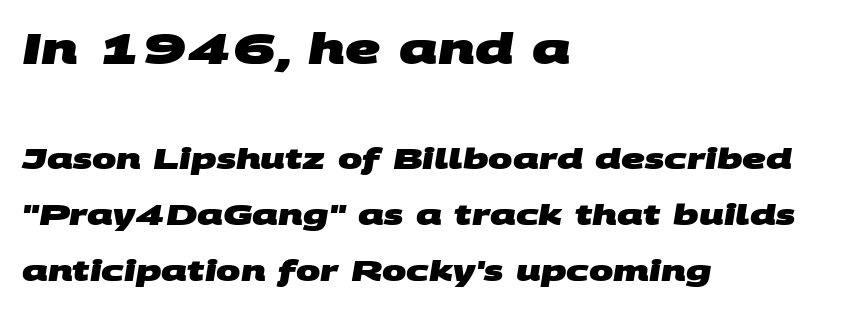
The image shows 43 px heavy, wide sans-serif type; set left-aligned, loose line spacing (1.94x), normal letter spacing, not underlined; the first (top) block is 1.48x larger; medium stroke contrast and a large x-height.
